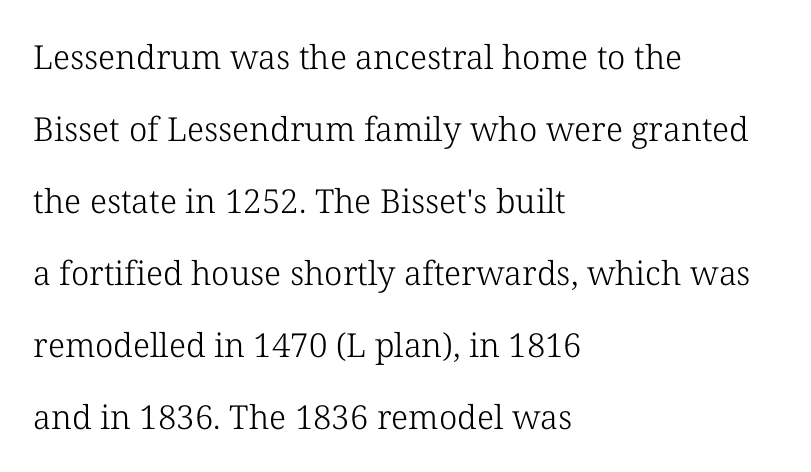
The image shows 33 px light serif type, upright; set left-aligned, loose line spacing (2.18x), normal letter spacing, not underlined; low stroke contrast and a medium x-height.
